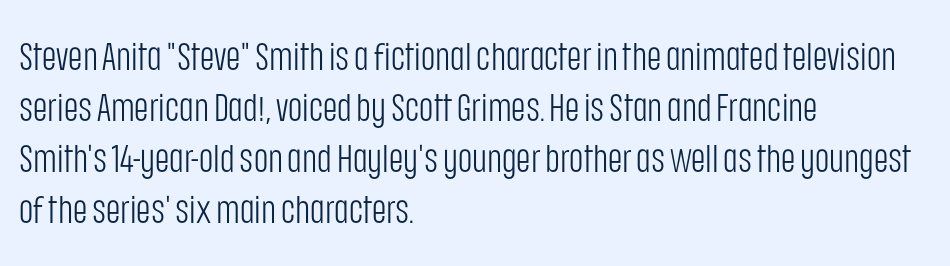
{"serif": "no", "italic": "no", "bold": "no", "weight": "light", "width": "condensed", "stroke_contrast": "low", "x_height": "large", "monospaced": "no", "underline": "no", "align": "left", "line_spacing": "normal", "line_spacing_ratio": 1.31, "letter_spacing": "normal", "letter_spacing_em": 0.0, "glyph_px": 39}
